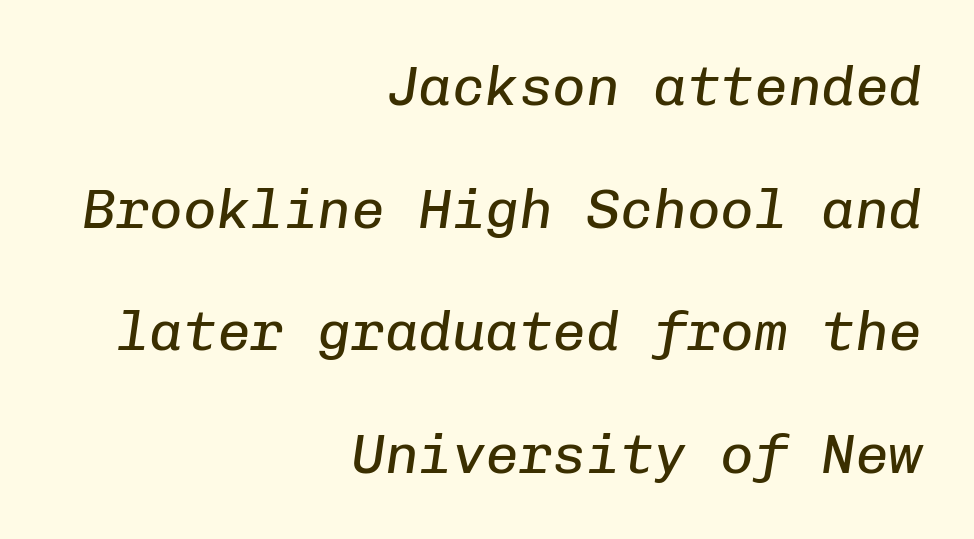
{"italic": "yes", "lean": "right", "slant_degrees": 8, "bold": "no", "weight": "regular", "width": "normal", "stroke_contrast": "low", "x_height": "medium", "monospaced": "yes", "underline": "no", "align": "right", "line_spacing": "loose", "line_spacing_ratio": 2.19, "letter_spacing": "normal", "letter_spacing_em": 0.0, "glyph_px": 56}
